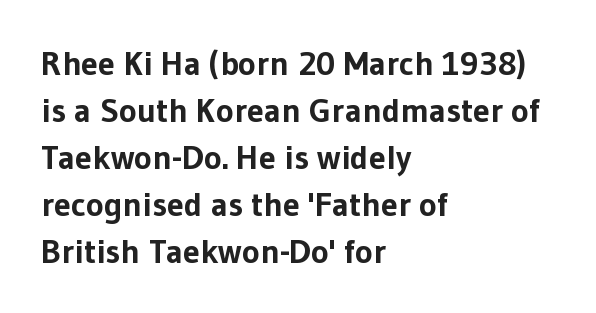
Q: Is the text bold? A: Yes.
Q: Is the text italic (slanted)? A: No, it is upright.
Q: Is the typeface a serif or a sans-serif typeface? A: Sans-serif.
Q: Is the text underlined? A: No.
Q: How is the paragraph aligned? A: Left-aligned.
Q: Is the spacing between letters normal or unusually wide? A: Normal.
Q: Is the spacing between lines tight, normal or loose? A: Normal.
Q: Width (condensed, normal, or wide)? A: Normal.
Q: Stroke contrast? A: Low.
Q: x-height? A: Medium.
Q: Monospaced? A: No.
